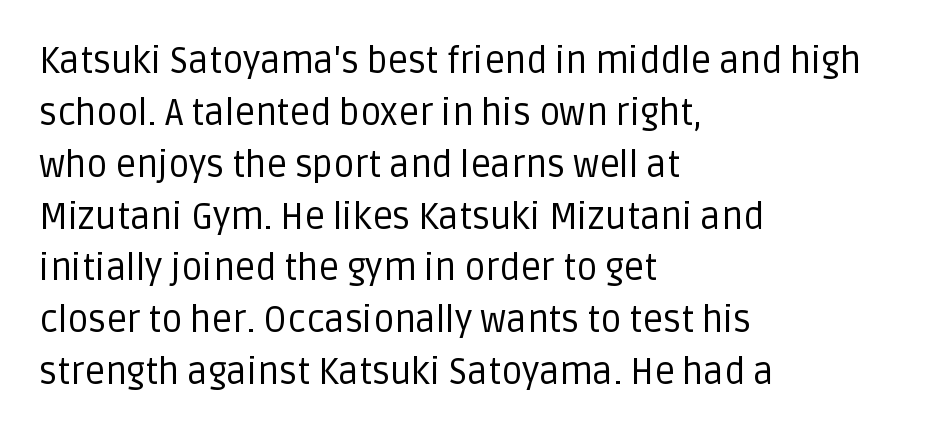
Q: Is the text bold? A: No.
Q: Is the text italic (slanted)? A: No, it is upright.
Q: Is the typeface a serif or a sans-serif typeface? A: Sans-serif.
Q: Is the text underlined? A: No.
Q: How is the paragraph aligned? A: Left-aligned.
Q: Is the spacing between letters normal or unusually wide? A: Normal.
Q: Is the spacing between lines tight, normal or loose? A: Normal.
Q: Width (condensed, normal, or wide)? A: Normal.
Q: Stroke contrast? A: Low.
Q: x-height? A: Large.
Q: Monospaced? A: No.
